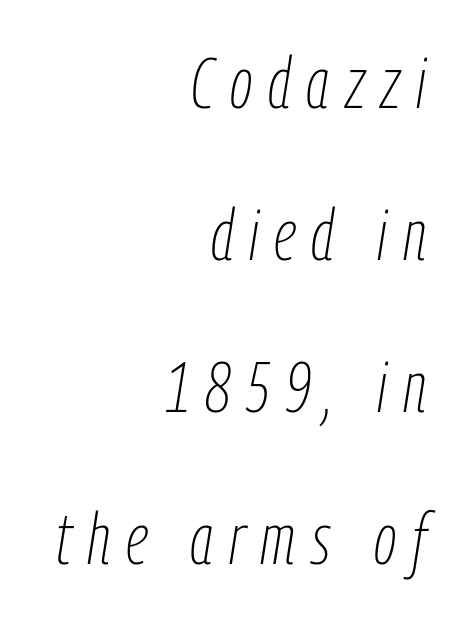
Is the stroke heavy? The answer is a plain regular-or-lighter. Notice the wide empty band between every row — that's loose leading. This sample uses expanded letter spacing, leaving extra air between glyphs. The whole block is typeset with a tilt. Looks like regular typesetting: each glyph gets only the width it needs. Descenders hang freely into open space.
